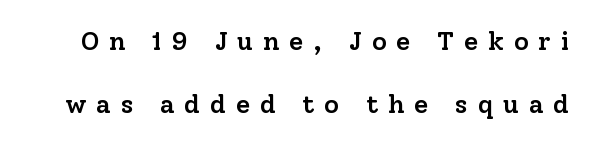
Moderately thickened strokes mark this as semibold type. Italic: no, the glyphs are upright roman. Successive baselines arrive slowly, with a big drop between each. Words float on clear page, feet unadorned.
